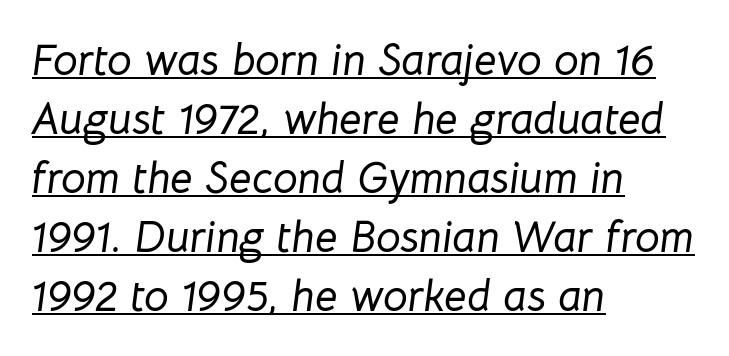
The image shows 44 px text type, italic (leaning right); set left-aligned, normal line spacing (1.34x), normal letter spacing, underlined; low stroke contrast and a medium x-height.
